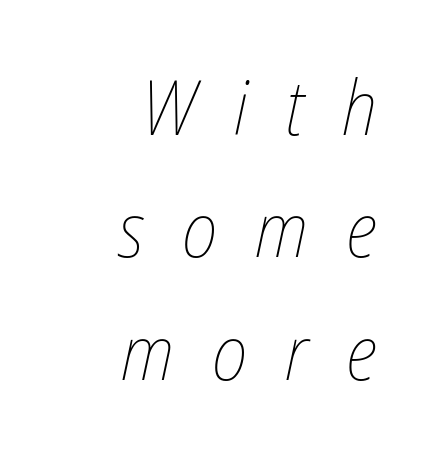
{"italic": "yes", "lean": "right", "slant_degrees": 12, "bold": "no", "weight": "thin", "width": "condensed", "stroke_contrast": "low", "x_height": "medium", "monospaced": "no", "underline": "no", "align": "right", "line_spacing": "normal", "line_spacing_ratio": 1.61, "letter_spacing": "wide", "letter_spacing_em": 0.5, "glyph_px": 76}
